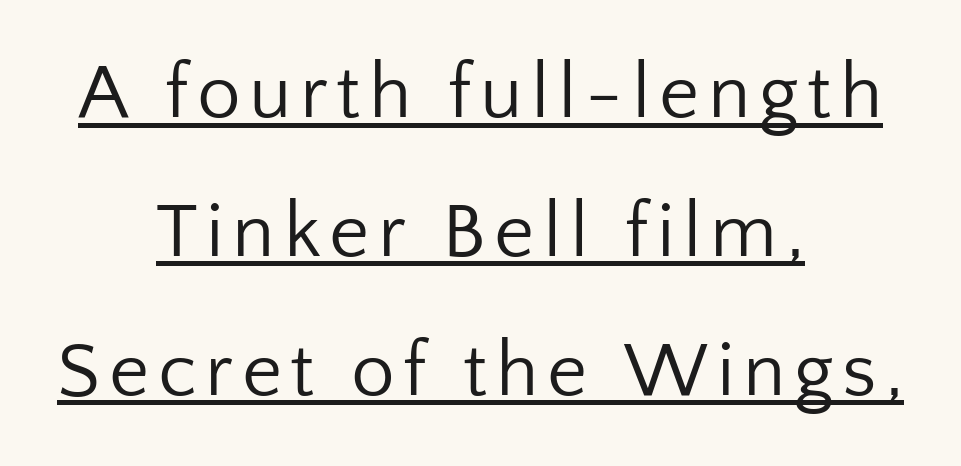
The image shows 78 px regular-weight sans-serif type, upright; set centered, line spacing 1.78x, underlined; low stroke contrast and a medium x-height.
